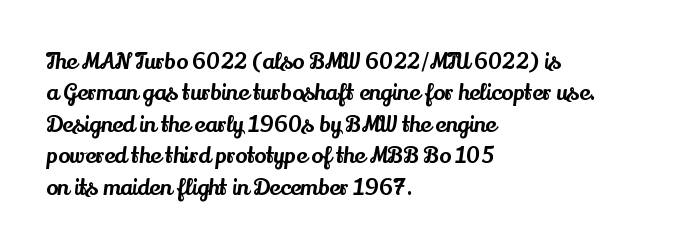
{"underline": "no", "align": "left", "line_spacing": "normal", "line_spacing_ratio": 1.43, "letter_spacing": "normal", "letter_spacing_em": 0.0, "glyph_px": 22}
